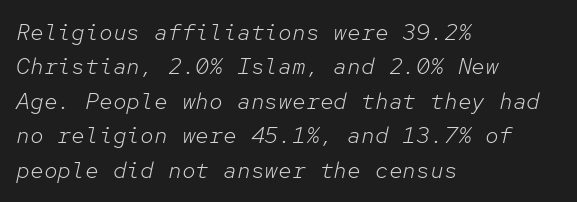
{"italic": "yes", "lean": "right", "slant_degrees": 12, "bold": "no", "underline": "no", "align": "left", "line_spacing": "normal", "line_spacing_ratio": 1.5, "letter_spacing": "normal", "letter_spacing_em": 0.0, "glyph_px": 23}
